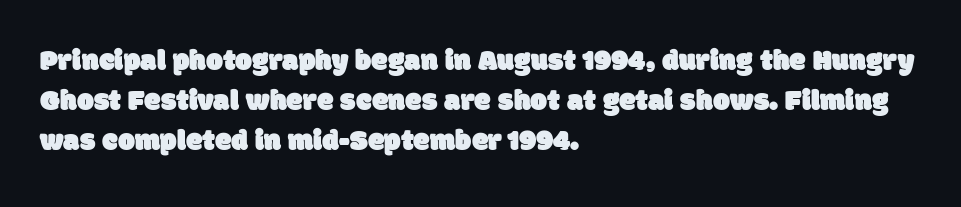
{"serif": "no", "width": "normal", "stroke_contrast": "low", "x_height": "large", "monospaced": "no", "underline": "no", "align": "left", "line_spacing": "normal", "line_spacing_ratio": 1.34, "letter_spacing": "normal", "letter_spacing_em": 0.0, "glyph_px": 30}
